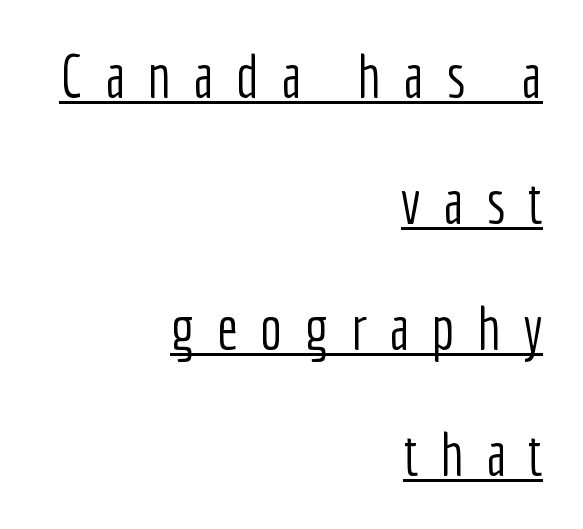
The image shows 60 px light, condensed sans-serif type, upright; set right-aligned, loose line spacing (2.1x), unusually wide letter spacing (+0.37 em), underlined; low stroke contrast and a medium x-height.
